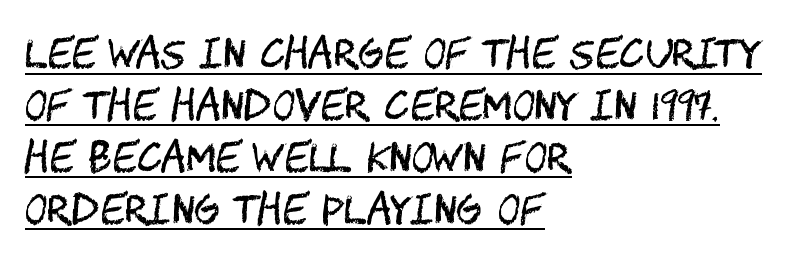
The rendering uses the underline text-decoration. Style check: upright. Summary of weight: not heavy and not bold. Nothing unusual about the tracking: characters are spaced as the font intends. The type family on display is of the sans-serif kind. This rendering uses left alignment, leaving the right contour irregular.
